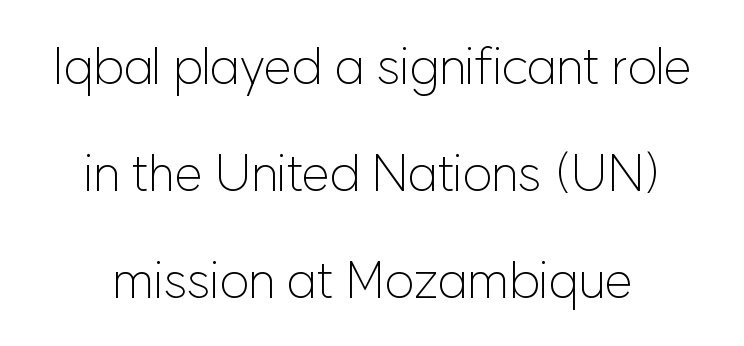
These lines are rendered in a variable-pitch font. Successive baselines arrive slowly, with a big drop between each. In terms of letterspacing, this is plain default setting. To sum up the face: it is a sans, with no serifs.
